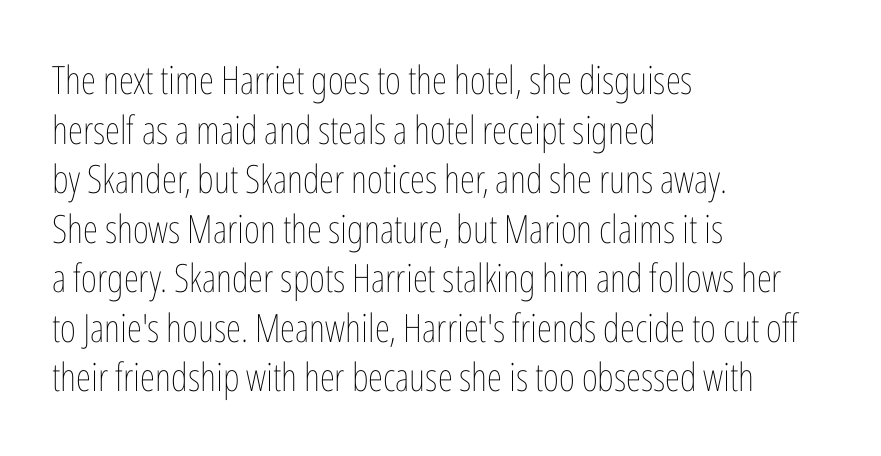
{"italic": "no", "bold": "no", "weight": "thin", "width": "condensed", "stroke_contrast": "low", "x_height": "medium", "monospaced": "no", "underline": "no", "align": "left", "line_spacing": "normal", "line_spacing_ratio": 1.27, "letter_spacing": "normal", "letter_spacing_em": 0.0, "glyph_px": 39}
